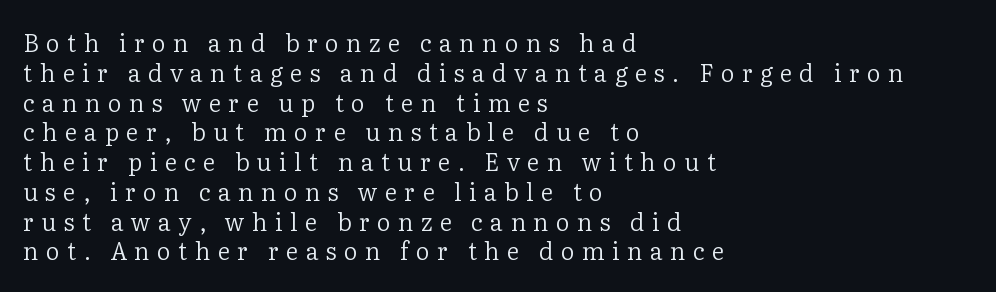
The image shows 24 px text type, upright; set left-aligned, line spacing 1.24x, unusually wide letter spacing (+0.31 em), not underlined.
